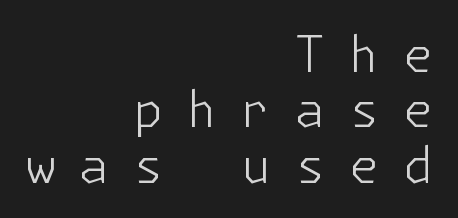
{"serif": "no", "italic": "no", "bold": "no", "weight": "light", "width": "normal", "stroke_contrast": "low", "x_height": "medium", "underline": "no", "align": "right", "line_spacing": "tight", "line_spacing_ratio": 1.13, "letter_spacing": "wide", "letter_spacing_em": 0.48, "glyph_px": 49}
